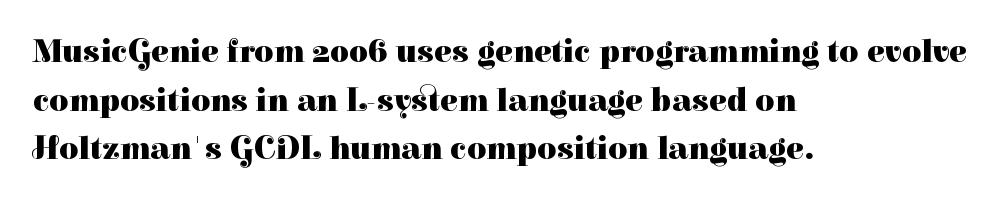
Q: Is the text bold? A: Yes.
Q: Is the text italic (slanted)? A: No, it is upright.
Q: Is the typeface a serif or a sans-serif typeface? A: Serif.
Q: Is the text underlined? A: No.
Q: How is the paragraph aligned? A: Left-aligned.
Q: Is the spacing between letters normal or unusually wide? A: Normal.
Q: Is the spacing between lines tight, normal or loose? A: Normal.
Q: Width (condensed, normal, or wide)? A: Normal.
Q: Stroke contrast? A: High.
Q: x-height? A: Medium.
Q: Monospaced? A: No.
